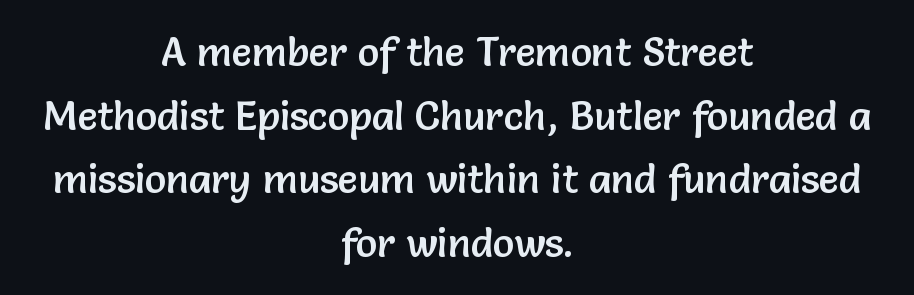
The image shows 40 px sans-serif type, upright; set centered, normal line spacing (1.59x), normal letter spacing, not underlined; low stroke contrast and a medium x-height.
